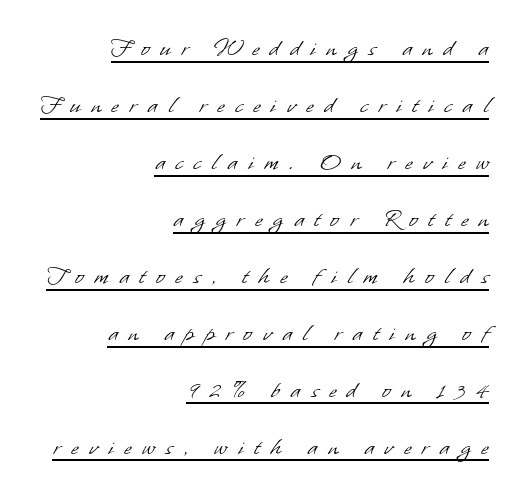
Q: Is the text bold? A: No.
Q: Is the text underlined? A: Yes.
Q: How is the paragraph aligned? A: Right-aligned.
Q: Is the spacing between letters normal or unusually wide? A: Unusually wide.
Q: Is the spacing between lines tight, normal or loose? A: Loose.
